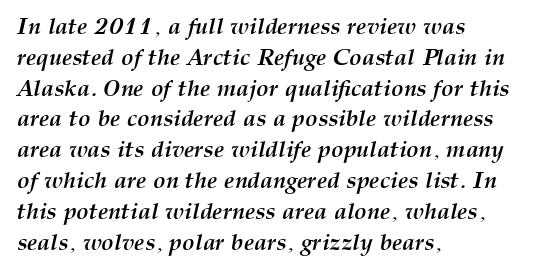
{"italic": "yes", "lean": "right", "slant_degrees": 12, "bold": "yes", "underline": "no", "align": "left", "line_spacing": "normal", "line_spacing_ratio": 1.34, "letter_spacing": "normal", "letter_spacing_em": 0.0, "glyph_px": 23}
